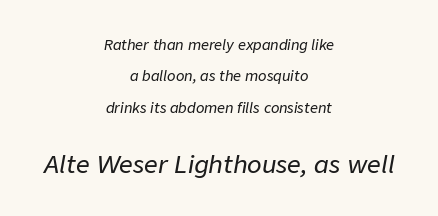
The image shows 24 px text type, italic (leaning right); set centered, loose line spacing (2.24x), normal letter spacing, not underlined; the second (bottom) block is 1.71x larger.
